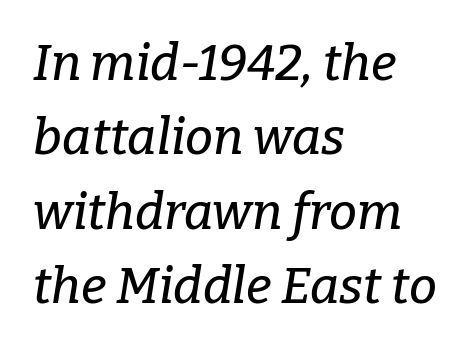
Default kerning and tracking; the words read as compact shapes. Regarding serifs, this sample has them. The glyphs look as if they've been sheared to an angle. This block has exactly the height ordinary leading produces.
